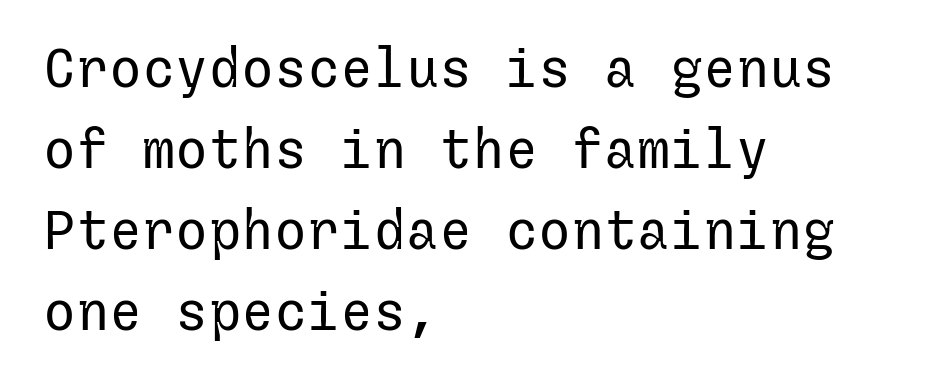
{"serif": "no", "italic": "no", "bold": "no", "weight": "regular", "width": "normal", "stroke_contrast": "low", "x_height": "medium", "underline": "no", "align": "left", "line_spacing": "normal", "line_spacing_ratio": 1.47, "letter_spacing": "normal", "letter_spacing_em": 0.0, "glyph_px": 55}
